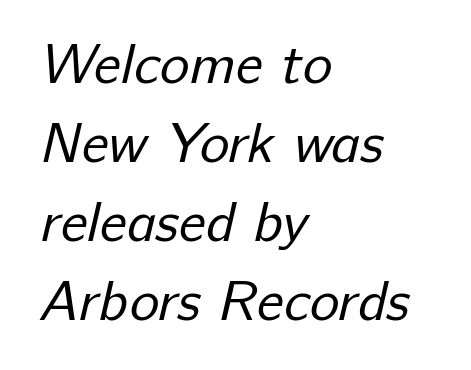
Q: Is the text bold? A: No.
Q: Is the typeface a serif or a sans-serif typeface? A: Sans-serif.
Q: Is the text underlined? A: No.
Q: How is the paragraph aligned? A: Left-aligned.
Q: Is the spacing between letters normal or unusually wide? A: Normal.
Q: Is the spacing between lines tight, normal or loose? A: Normal.
Q: Width (condensed, normal, or wide)? A: Normal.
Q: Stroke contrast? A: Low.
Q: x-height? A: Medium.
Q: Monospaced? A: No.
